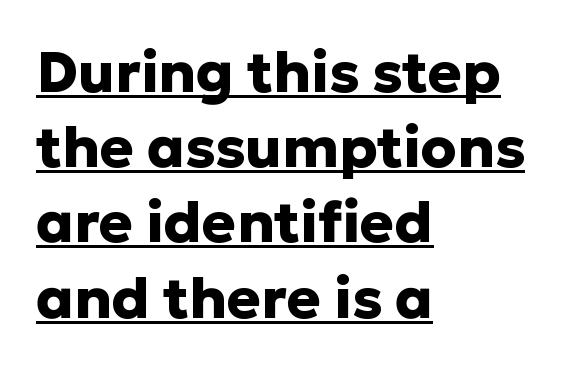
Q: Is the text bold? A: Yes.
Q: Is the text italic (slanted)? A: No, it is upright.
Q: Is the typeface a serif or a sans-serif typeface? A: Sans-serif.
Q: Is the text underlined? A: Yes.
Q: How is the paragraph aligned? A: Left-aligned.
Q: Is the spacing between letters normal or unusually wide? A: Normal.
Q: Is the spacing between lines tight, normal or loose? A: Normal.
Q: Width (condensed, normal, or wide)? A: Normal.
Q: Stroke contrast? A: Low.
Q: x-height? A: Medium.
Q: Monospaced? A: No.
